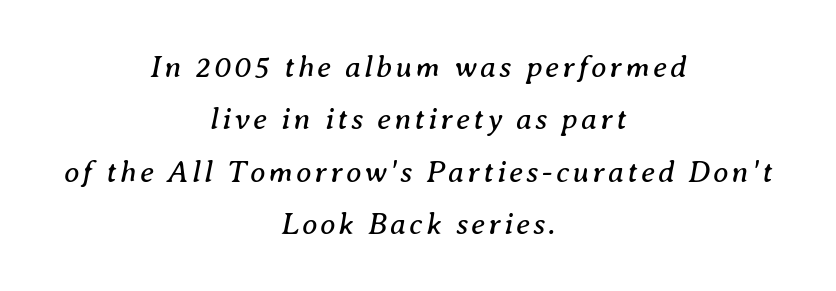
Q: Is the text bold? A: No.
Q: Is the text italic (slanted)? A: Yes, it leans right by about 8 degrees.
Q: Is the typeface a serif or a sans-serif typeface? A: Serif.
Q: Is the text underlined? A: No.
Q: How is the paragraph aligned? A: Centered.
Q: Is the spacing between lines tight, normal or loose? A: Normal.
Q: Width (condensed, normal, or wide)? A: Normal.
Q: Stroke contrast? A: Medium.
Q: x-height? A: Medium.
Q: Monospaced? A: No.
